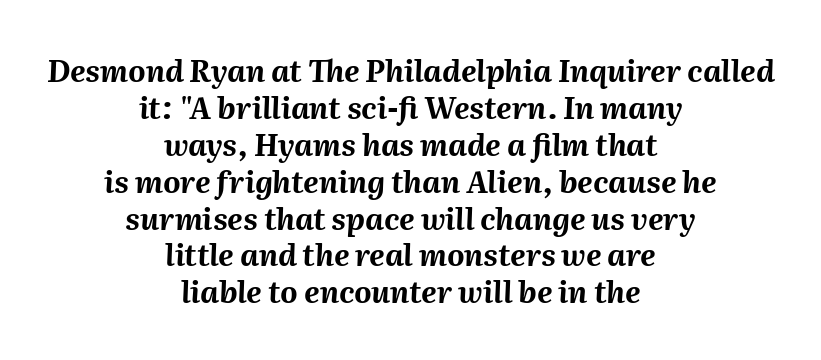
Q: Is the text bold? A: Yes.
Q: Is the text italic (slanted)? A: Yes, it leans right by about 2 degrees.
Q: Is the text underlined? A: No.
Q: How is the paragraph aligned? A: Centered.
Q: Is the spacing between letters normal or unusually wide? A: Normal.
Q: Width (condensed, normal, or wide)? A: Normal.
Q: Stroke contrast? A: Medium.
Q: x-height? A: Medium.
Q: Monospaced? A: No.
